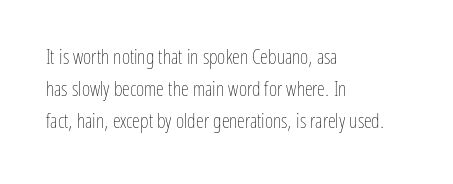
{"italic": "no", "bold": "no", "underline": "no", "align": "left", "line_spacing": "normal", "line_spacing_ratio": 1.59, "letter_spacing": "normal", "letter_spacing_em": 0.0, "glyph_px": 20}
